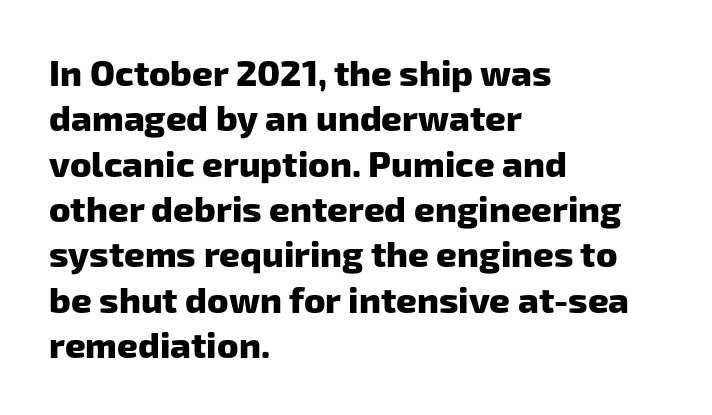
Q: Is the text bold? A: Yes.
Q: Is the typeface a serif or a sans-serif typeface? A: Sans-serif.
Q: Is the text underlined? A: No.
Q: How is the paragraph aligned? A: Left-aligned.
Q: Is the spacing between letters normal or unusually wide? A: Normal.
Q: Is the spacing between lines tight, normal or loose? A: Normal.
Q: Width (condensed, normal, or wide)? A: Normal.
Q: Stroke contrast? A: Low.
Q: x-height? A: Medium.
Q: Monospaced? A: No.
